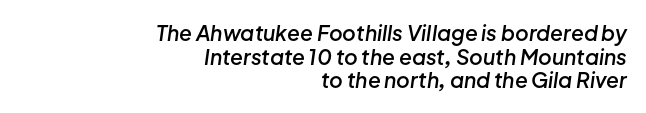
Q: Is the text bold? A: Semi-bold.
Q: Is the text italic (slanted)? A: Yes, it leans right by about 8 degrees.
Q: Is the text underlined? A: No.
Q: How is the paragraph aligned? A: Right-aligned.
Q: Is the spacing between letters normal or unusually wide? A: Normal.
Q: Is the spacing between lines tight, normal or loose? A: Tight.
